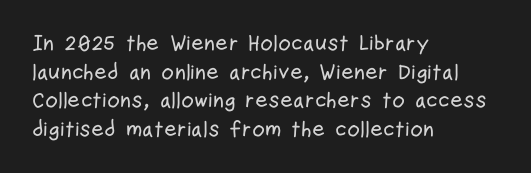
{"italic": "no", "underline": "no", "align": "left", "line_spacing": "normal", "line_spacing_ratio": 1.3, "letter_spacing": "normal", "letter_spacing_em": 0.0, "glyph_px": 22}
